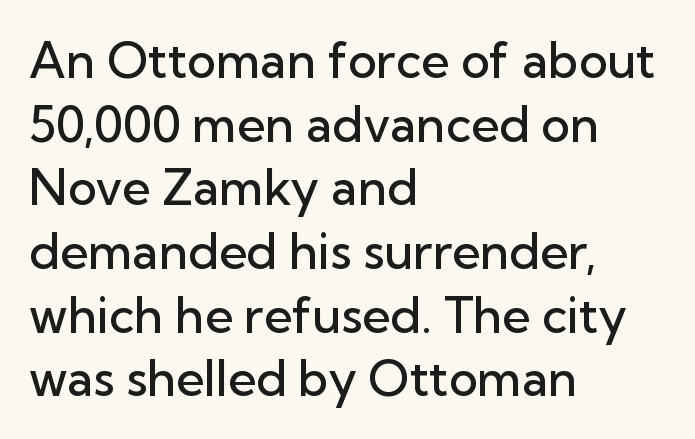
{"serif": "no", "italic": "no", "bold": "semi", "weight": "semibold", "width": "normal", "stroke_contrast": "low", "x_height": "medium", "monospaced": "no", "underline": "no", "align": "left", "line_spacing": "normal", "line_spacing_ratio": 1.3, "letter_spacing": "normal", "letter_spacing_em": 0.0, "glyph_px": 49}
